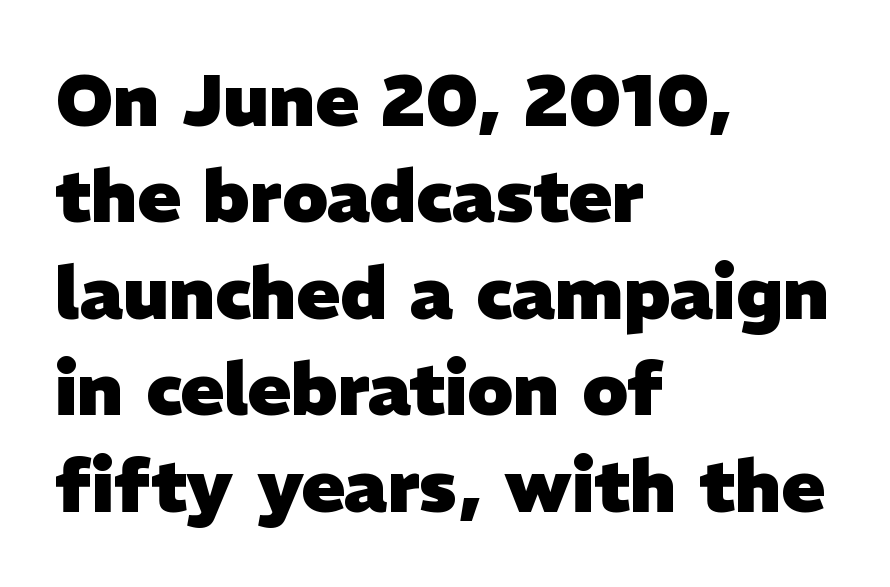
Q: Is the text bold? A: Yes.
Q: Is the typeface a serif or a sans-serif typeface? A: Sans-serif.
Q: Is the text underlined? A: No.
Q: How is the paragraph aligned? A: Left-aligned.
Q: Is the spacing between letters normal or unusually wide? A: Normal.
Q: Is the spacing between lines tight, normal or loose? A: Normal.
Q: Width (condensed, normal, or wide)? A: Normal.
Q: Stroke contrast? A: Low.
Q: x-height? A: Medium.
Q: Monospaced? A: No.
